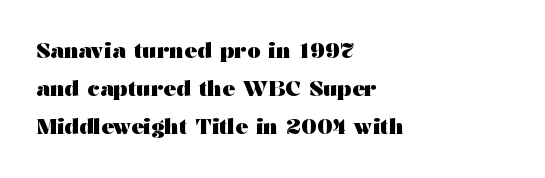
{"italic": "no", "bold": "yes", "underline": "no", "align": "left", "line_spacing_ratio": 1.82, "letter_spacing": "normal", "letter_spacing_em": 0.0, "glyph_px": 21}
